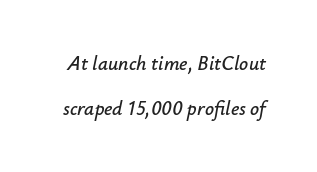
{"italic": "yes", "lean": "right", "slant_degrees": 12, "underline": "no", "line_spacing": "loose", "line_spacing_ratio": 2.24, "letter_spacing": "normal", "letter_spacing_em": 0.0, "glyph_px": 20}
